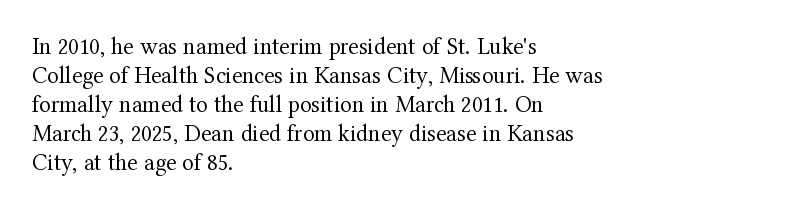
The strokes carry an ordinary text weight at most. Default kerning and tracking; the words read as compact shapes. The gap between lines stays unmarked. Does the lettering tilt? It doesn't — this is upright.
